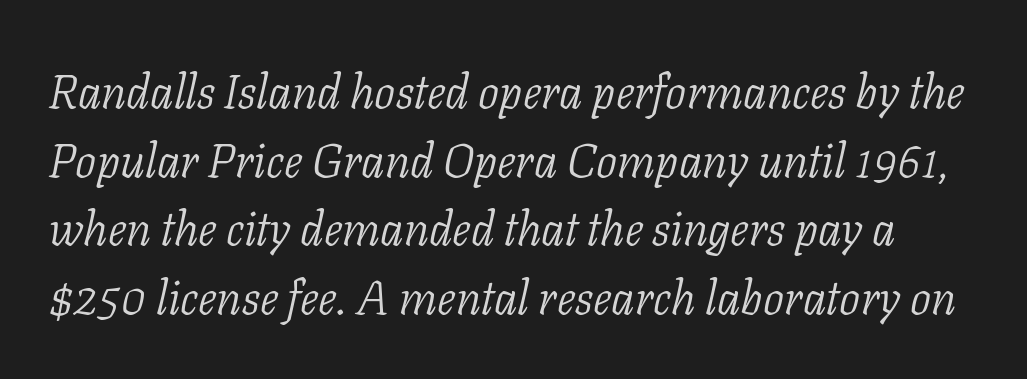
Descender tails drop into unmarked territory. Tracking here is standard; glyphs follow each other at the usual distance. Typographically, this falls in the serif category. The line-height multiplier appears to be the usual default. The typeface has the unassuming heft of standard copy or less. Compared with ordinary roman type, these characters are visibly tilted.
